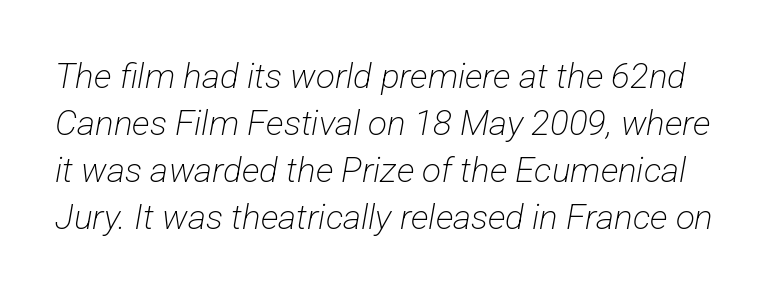
{"serif": "no", "bold": "no", "weight": "light", "width": "condensed", "stroke_contrast": "low", "x_height": "medium", "monospaced": "no", "underline": "no", "line_spacing": "normal", "line_spacing_ratio": 1.34, "letter_spacing": "normal", "letter_spacing_em": 0.0, "glyph_px": 35}
